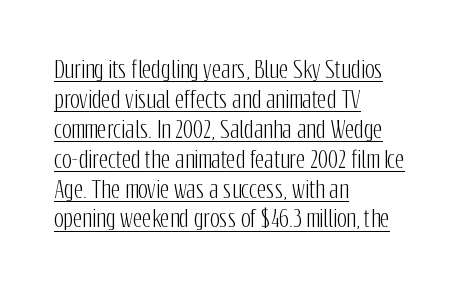
Every word sits above its own underline. Designer's note — italics off, roman on. The tracking reads as untouched default to a designer's eye. Line spacing here is normal.
